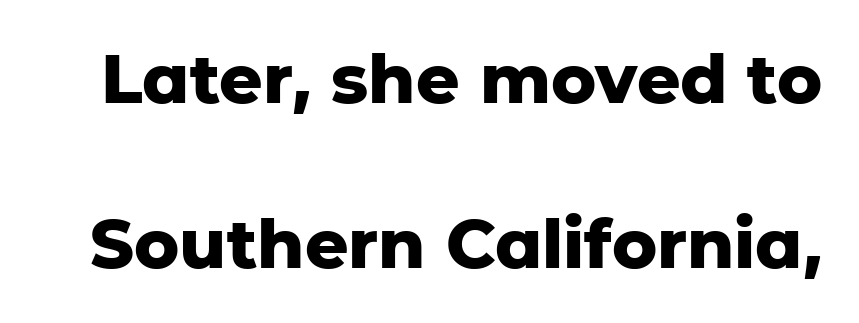
{"serif": "no", "italic": "no", "bold": "yes", "weight": "heavy", "width": "normal", "stroke_contrast": "low", "x_height": "medium", "monospaced": "no", "underline": "no", "line_spacing": "loose", "line_spacing_ratio": 2.42, "letter_spacing": "normal", "letter_spacing_em": 0.0, "glyph_px": 68}
